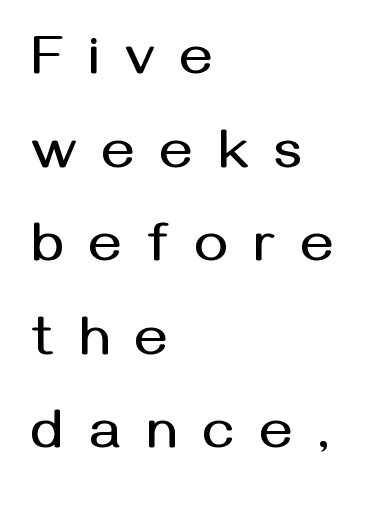
One-word summary of the alignment: left. Decoration check: the copy has no underline. Here the glyphs are tracked loosely, breaking word shapes into spaced letters. The vertical gap from one line to the next is medium. Examine the stroke ends and you'll find no serifs.
